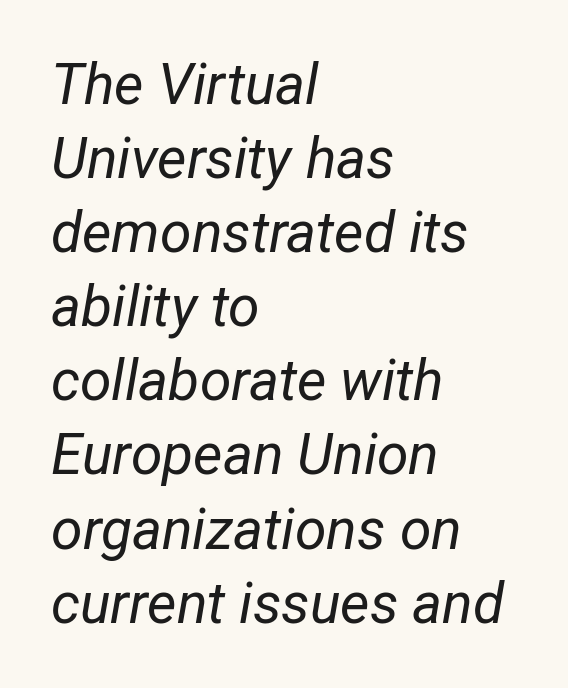
Q: Is the text bold? A: No.
Q: Is the text italic (slanted)? A: Yes, it leans right by about 12 degrees.
Q: Is the text underlined? A: No.
Q: How is the paragraph aligned? A: Left-aligned.
Q: Is the spacing between letters normal or unusually wide? A: Normal.
Q: Is the spacing between lines tight, normal or loose? A: Normal.
Q: Width (condensed, normal, or wide)? A: Condensed.
Q: Stroke contrast? A: Low.
Q: x-height? A: Medium.
Q: Monospaced? A: No.
